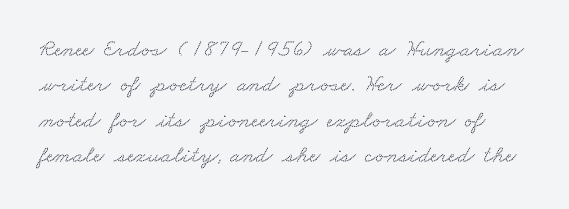
The image shows 24 px text type; set normal line spacing (1.47x), normal letter spacing, not underlined.
